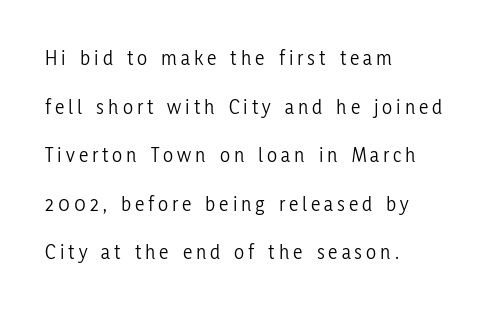
The paragraph shown leans on its left margin. Stroke mass is kept to a normal reading level or below. The space between consecutive lines is lavish. Unlike italic type, these characters show no tilt at all. Plain, unruled lines of type.
